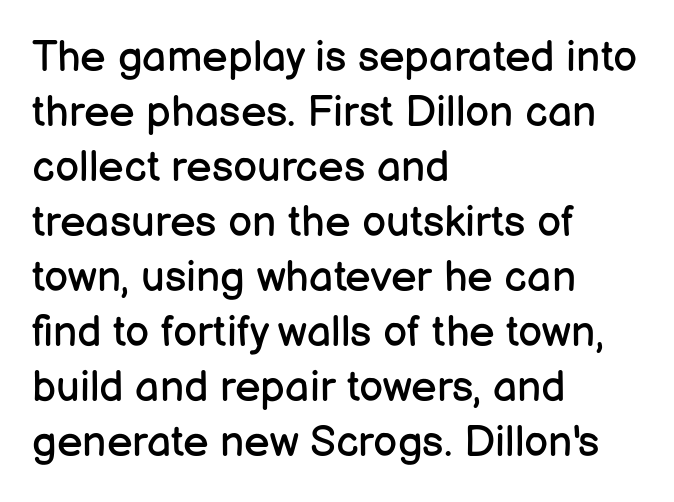
Q: Is the text bold? A: No.
Q: Is the text italic (slanted)? A: No, it is upright.
Q: Is the typeface a serif or a sans-serif typeface? A: Sans-serif.
Q: Is the text underlined? A: No.
Q: How is the paragraph aligned? A: Left-aligned.
Q: Is the spacing between letters normal or unusually wide? A: Normal.
Q: Is the spacing between lines tight, normal or loose? A: Normal.
Q: Width (condensed, normal, or wide)? A: Normal.
Q: Stroke contrast? A: Low.
Q: x-height? A: Medium.
Q: Monospaced? A: No.
